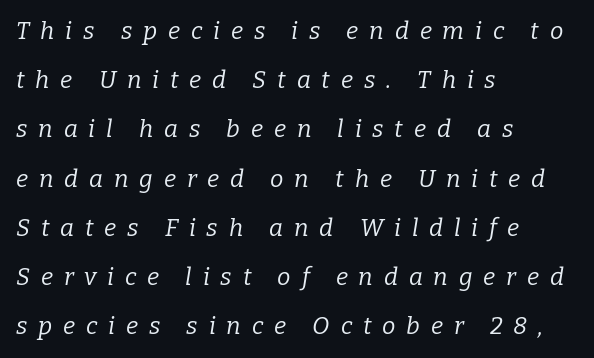
{"italic": "yes", "lean": "right", "slant_degrees": 9, "bold": "no", "underline": "no", "align": "left", "line_spacing": "loose", "line_spacing_ratio": 2.05, "letter_spacing": "wide", "letter_spacing_em": 0.45, "glyph_px": 24}
